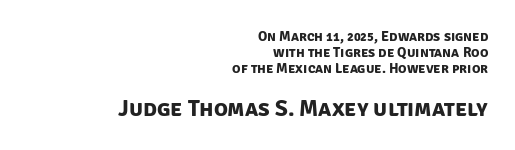
Heavy-handed strokes throughout: this text is bold. This sample trades vertical openness for compactness between lines. The text block is weighted toward the right margin, trailing off unevenly leftward. Each row of text sits above clean, open space.
